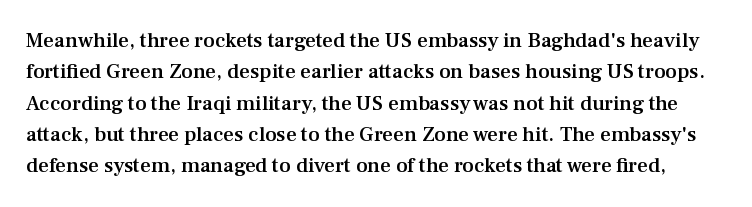
Q: Is the text bold? A: Semi-bold.
Q: Is the text italic (slanted)? A: No, it is upright.
Q: Is the text underlined? A: No.
Q: Is the spacing between letters normal or unusually wide? A: Normal.
Q: Is the spacing between lines tight, normal or loose? A: Normal.
